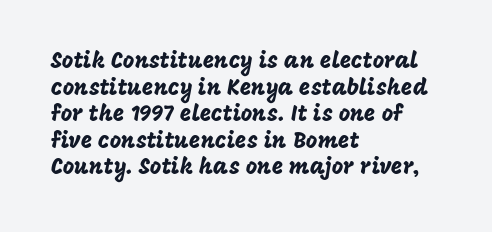
{"underline": "no", "align": "left", "line_spacing_ratio": 1.21, "letter_spacing": "normal", "letter_spacing_em": 0.0, "glyph_px": 22}
